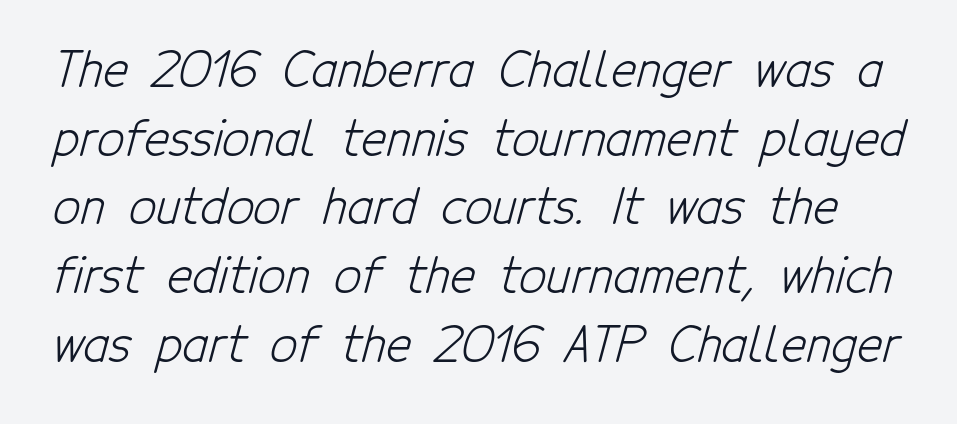
The image shows 48 px light, condensed sans-serif type; set normal line spacing (1.43x), normal letter spacing, not underlined; low stroke contrast and a medium x-height.
